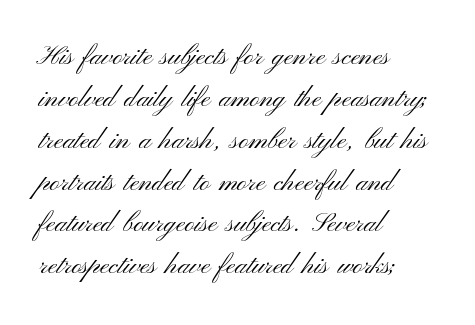
The image shows 27 px text type; set left-aligned, normal line spacing (1.55x), normal letter spacing, not underlined.
